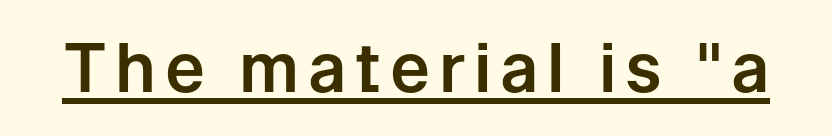
Typographically, this falls in the sans-serif category. Here the designer chose a conventional face with non-uniform glyph widths. Nope, not italic — everything's standing straight. You can see a thin bar hugging the bottom of the glyphs.
